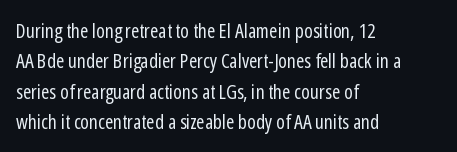
The image shows 20 px text type, upright; set left-aligned, normal line spacing (1.52x), normal letter spacing, not underlined.
